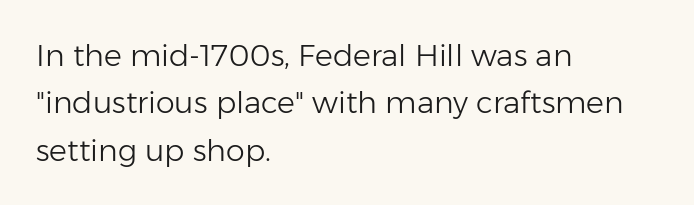
Q: Is the text bold? A: No.
Q: Is the text italic (slanted)? A: No, it is upright.
Q: Is the typeface a serif or a sans-serif typeface? A: Sans-serif.
Q: Is the text underlined? A: No.
Q: How is the paragraph aligned? A: Left-aligned.
Q: Is the spacing between letters normal or unusually wide? A: Normal.
Q: Is the spacing between lines tight, normal or loose? A: Normal.
Q: Width (condensed, normal, or wide)? A: Normal.
Q: Stroke contrast? A: Low.
Q: x-height? A: Medium.
Q: Monospaced? A: No.
